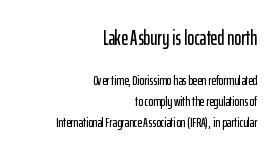
{"italic": "no", "underline": "no", "align": "right", "line_spacing": "normal", "line_spacing_ratio": 1.49, "letter_spacing": "normal", "letter_spacing_em": 0.0, "larger_block": "first", "size_ratio": 1.5, "glyph_px": 21}
